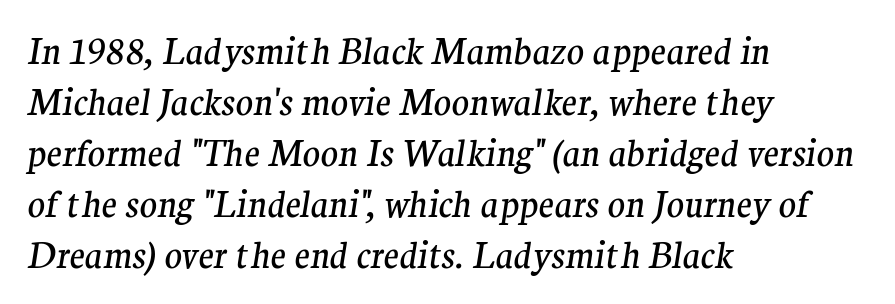
The lines sit at an ordinary, default distance from one another. A quiet, ordinary-to-light weight characterises the typeface. Observe the serifs anchoring each vertical stroke in this sample. Designer's note — italics engaged.
